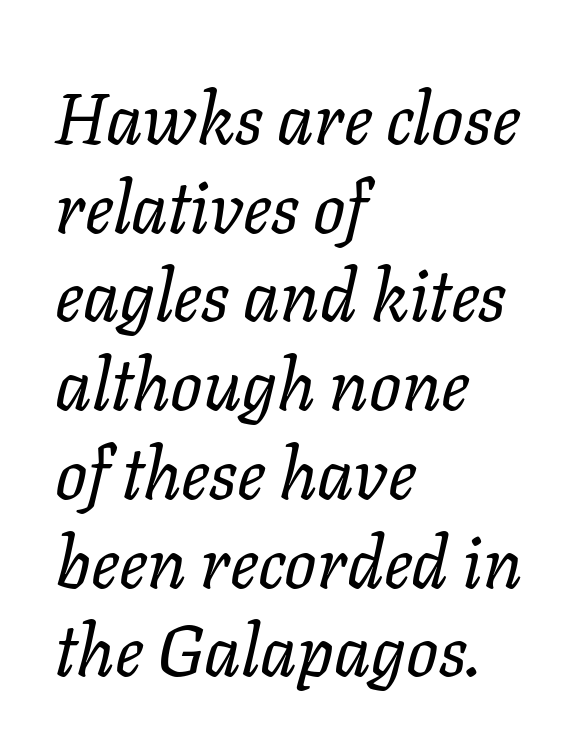
Q: Is the text bold? A: No.
Q: Is the text italic (slanted)? A: Yes, it leans right by about 11 degrees.
Q: Is the text underlined? A: No.
Q: How is the paragraph aligned? A: Left-aligned.
Q: Is the spacing between letters normal or unusually wide? A: Normal.
Q: Is the spacing between lines tight, normal or loose? A: Normal.
Q: Width (condensed, normal, or wide)? A: Normal.
Q: Stroke contrast? A: Low.
Q: x-height? A: Medium.
Q: Monospaced? A: No.
